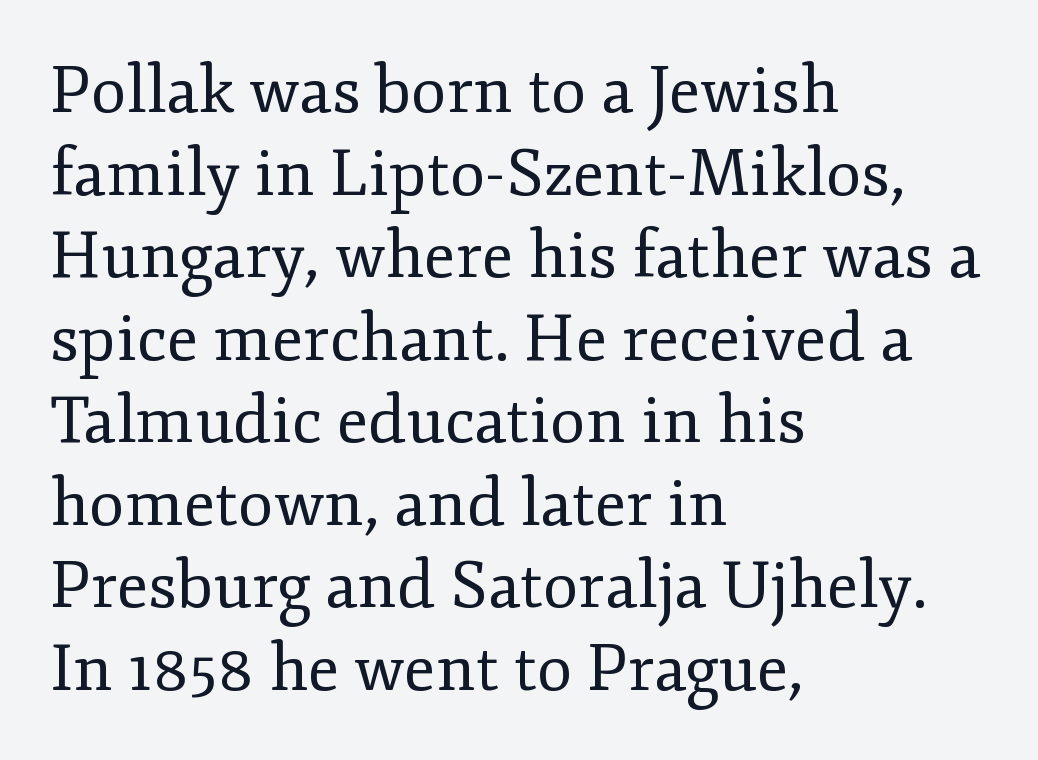
The image shows 65 px regular-weight serif type, upright; set left-aligned, normal line spacing (1.27x), normal letter spacing, not underlined; low stroke contrast and a small x-height.
